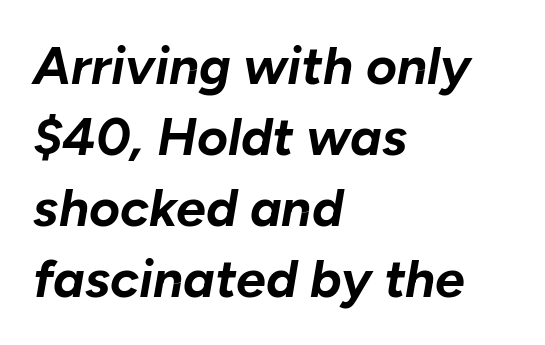
The image shows 53 px bold type, italic (leaning right); set left-aligned, normal line spacing (1.34x), normal letter spacing, not underlined; low stroke contrast and a medium x-height.
